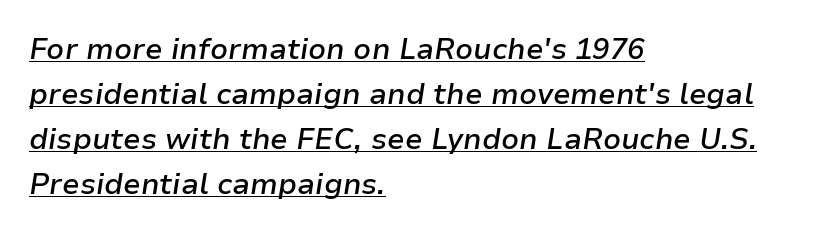
Q: Is the text bold? A: Semi-bold.
Q: Is the text italic (slanted)? A: Yes, it leans right by about 9 degrees.
Q: Is the text underlined? A: Yes.
Q: How is the paragraph aligned? A: Left-aligned.
Q: Is the spacing between letters normal or unusually wide? A: Normal.
Q: Is the spacing between lines tight, normal or loose? A: Normal.
Q: Width (condensed, normal, or wide)? A: Normal.
Q: Stroke contrast? A: Low.
Q: x-height? A: Medium.
Q: Monospaced? A: No.
